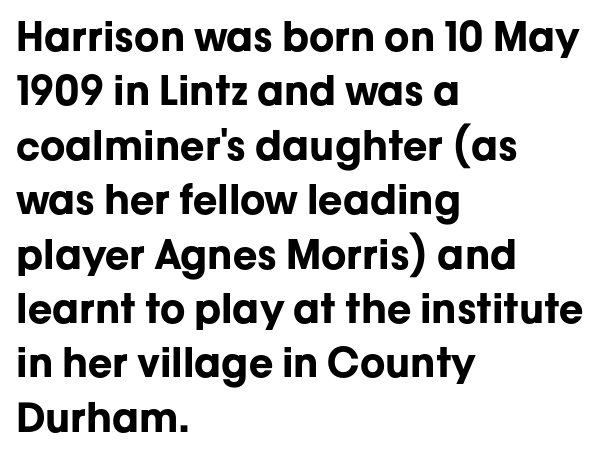
The paragraph has a hard left edge and a soft right edge. Here the glyphs are tracked normally, forming tight word shapes. Each letter keeps its own natural width here, so spacing adapts to shape. The typesetting leans heavy: a genuine bold. Does the type have serifs? No, each stem ends abruptly.
